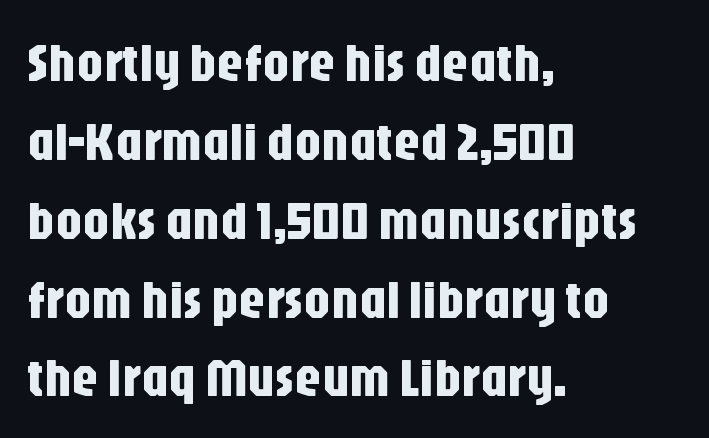
Notice how the stems are strictly vertical — no italics here. Characters follow at the spacing the type designer built in. Look at the bottom of the vertical strokes: they stop flat, with no serifs. Note the varied advance widths — an 'i' is clearly narrower than an 'm'. This block has exactly the height ordinary leading produces. Anything drawn beneath the words? Only blank space.
